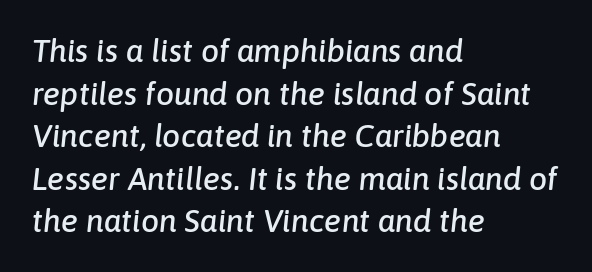
The typesetter chose a ragged-right arrangement here. Any mark beneath the type? The region is blank. The letters advance in unequal steps, a hallmark of proportional type. Is the type slanted? Yes — the strokes lean at a clear angle. Quick note: interline space is typical. How are the letters spaced? Ordinarily, with no added tracking.
